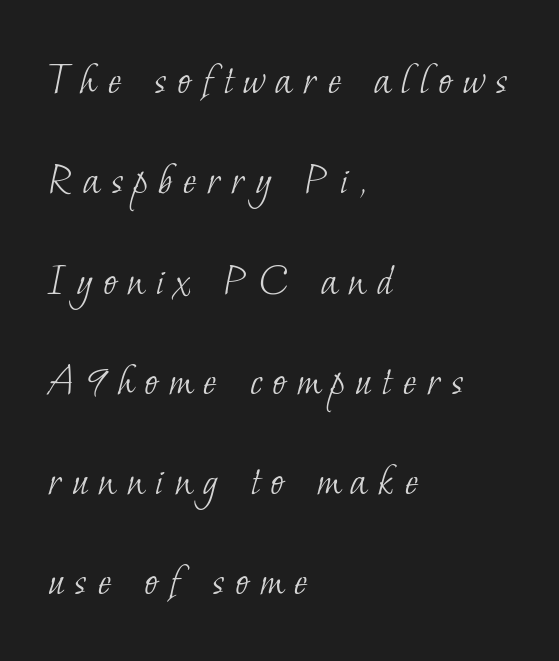
Q: Is the text bold? A: No.
Q: Is the typeface a serif or a sans-serif typeface? A: Serif.
Q: Is the text underlined? A: No.
Q: How is the paragraph aligned? A: Left-aligned.
Q: Is the spacing between letters normal or unusually wide? A: Unusually wide.
Q: Is the spacing between lines tight, normal or loose? A: Loose.
Q: Width (condensed, normal, or wide)? A: Normal.
Q: Stroke contrast? A: Low.
Q: x-height? A: Small.
Q: Monospaced? A: No.
